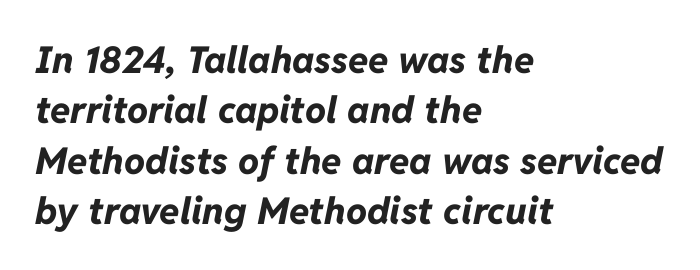
Q: Is the text bold? A: Yes.
Q: Is the text italic (slanted)? A: Yes, it leans right by about 11 degrees.
Q: Is the text underlined? A: No.
Q: How is the paragraph aligned? A: Left-aligned.
Q: Is the spacing between letters normal or unusually wide? A: Normal.
Q: Is the spacing between lines tight, normal or loose? A: Normal.
Q: Width (condensed, normal, or wide)? A: Normal.
Q: Stroke contrast? A: Low.
Q: x-height? A: Medium.
Q: Monospaced? A: No.
